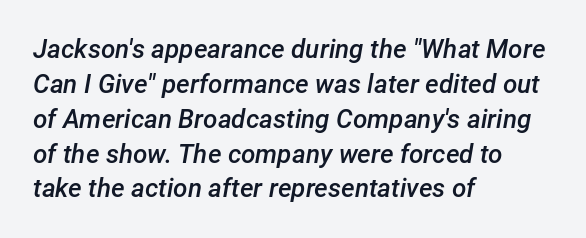
The image shows 26 px text type, italic (leaning right); set left-aligned, normal line spacing (1.34x), normal letter spacing, not underlined.
